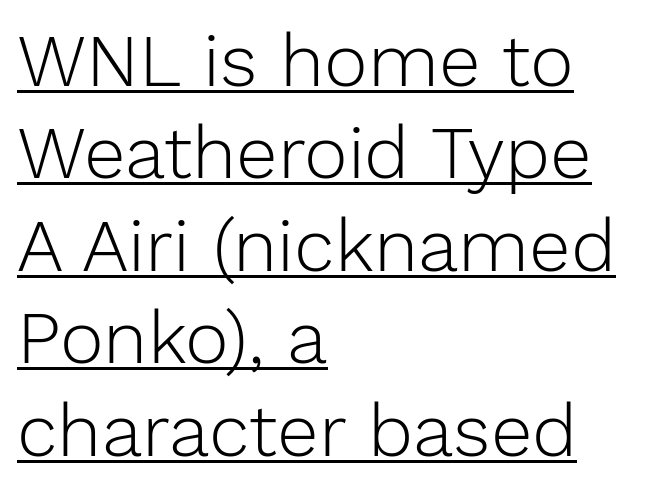
{"serif": "no", "italic": "no", "bold": "no", "weight": "light", "width": "normal", "stroke_contrast": "low", "x_height": "medium", "monospaced": "no", "underline": "yes", "align": "left", "line_spacing": "normal", "line_spacing_ratio": 1.25, "letter_spacing": "normal", "letter_spacing_em": 0.0, "glyph_px": 74}
